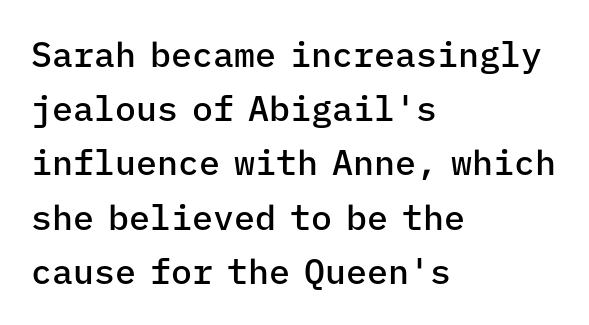
The image shows 35 px semibold sans-serif type, upright, monospaced; set left-aligned, normal line spacing (1.55x), normal letter spacing, not underlined; low stroke contrast and a medium x-height.
